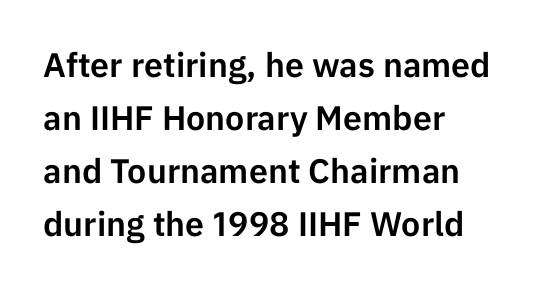
Q: Is the text italic (slanted)? A: No, it is upright.
Q: Is the typeface a serif or a sans-serif typeface? A: Sans-serif.
Q: Is the text underlined? A: No.
Q: How is the paragraph aligned? A: Left-aligned.
Q: Is the spacing between letters normal or unusually wide? A: Normal.
Q: Is the spacing between lines tight, normal or loose? A: Normal.
Q: Width (condensed, normal, or wide)? A: Normal.
Q: Stroke contrast? A: Low.
Q: x-height? A: Medium.
Q: Monospaced? A: No.
